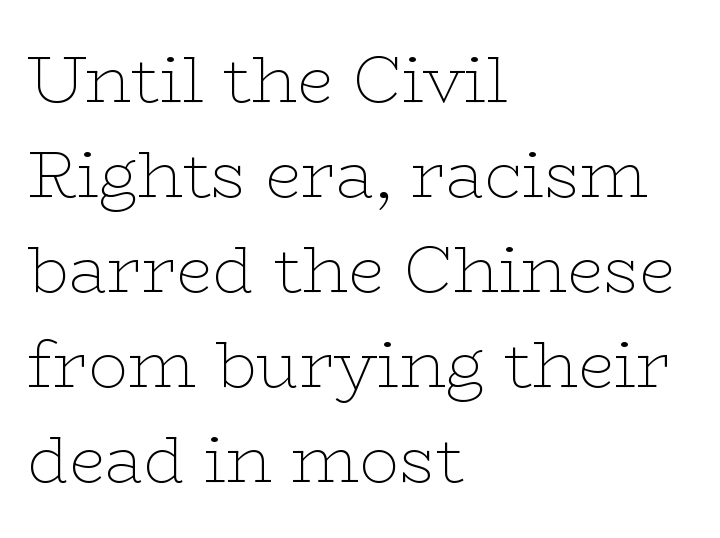
The face looks like a standard text weight, possibly lighter. Proportional: the letters do not fall into vertical columns. Teacher's note: observe the even left margin — that is flush-left alignment. A roman cut, with each character standing at attention.
